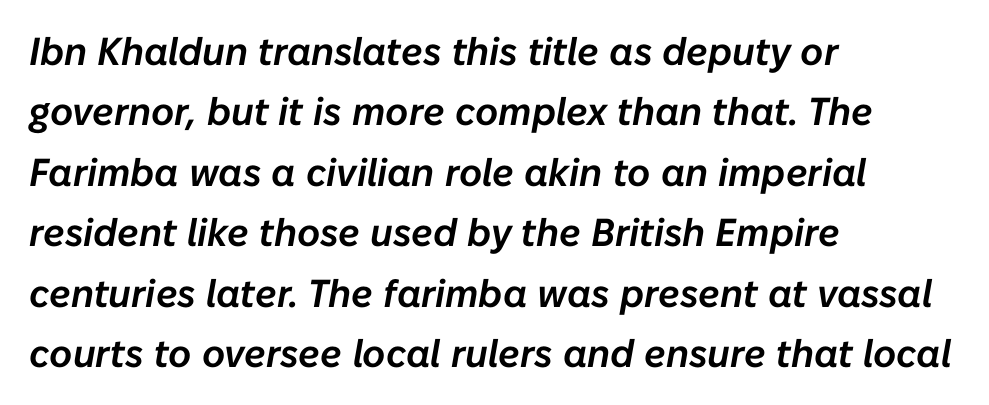
Characters are canted at an angle relative to the baseline's perpendicular. The gap between lines stays unmarked. Nothing unusual about the tracking: characters are spaced as the font intends. You could not count columns in this text — the font is proportionally spaced.
